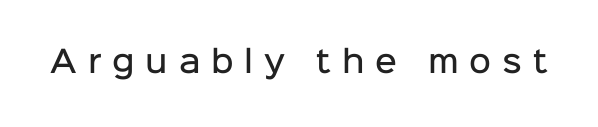
Has an underline been added? It has not. Slightly chunky letters — semibold, I'd say, not full bold. What kind of face is this? One without serifs — a sans. Character widths vary here, with narrow letters taking less room than wide ones. This rendering widens character spacing well past its baseline value. Italic? Not at all — the glyphs are vertical.
